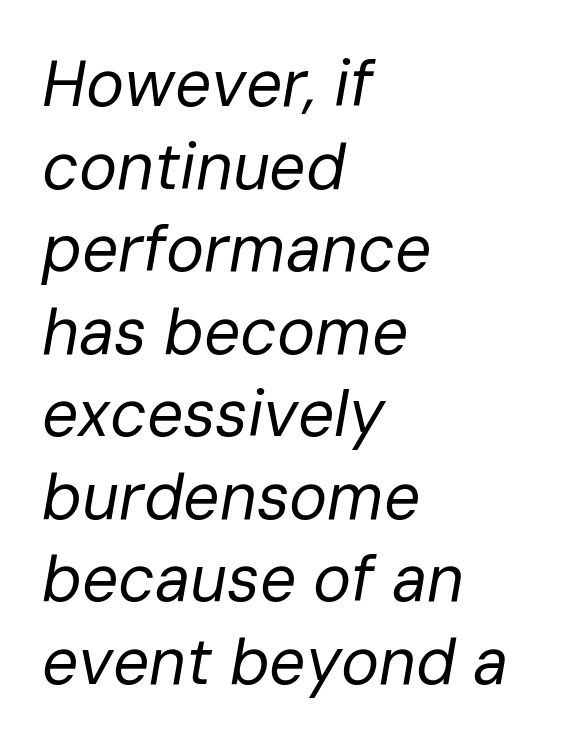
The image shows 64 px regular-weight type, italic (leaning right); set left-aligned, normal line spacing (1.29x), normal letter spacing, not underlined; low stroke contrast and a medium x-height.
